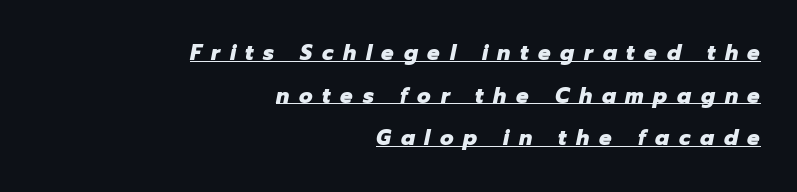
Q: Is the text bold? A: Yes.
Q: Is the text italic (slanted)? A: Yes, it leans right by about 12 degrees.
Q: Is the text underlined? A: Yes.
Q: How is the paragraph aligned? A: Right-aligned.
Q: Is the spacing between letters normal or unusually wide? A: Unusually wide.
Q: Is the spacing between lines tight, normal or loose? A: Loose.
